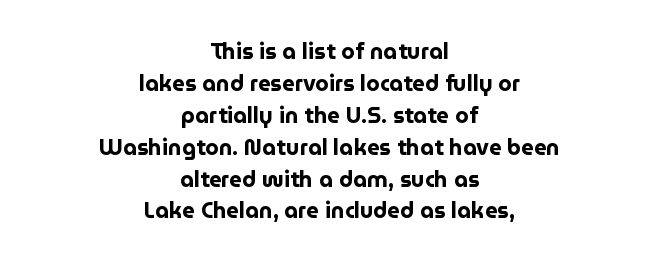
The image shows 22 px bold type, upright; set centered, normal line spacing (1.45x), normal letter spacing, not underlined.
